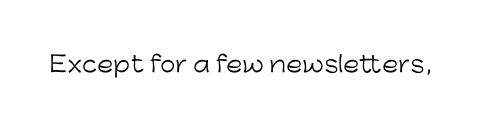
The space directly below the letters is spotless. Quick note: not italic, upright. The line texture is even and compact thanks to regular tracking. These glyphs show unthickened strokes, regular width or finer.
